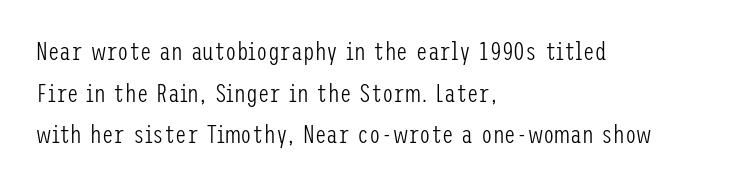
Rule under the text: the space is simply empty. One-word summary of the alignment: left. Stroke thickness stays within the range of a standard reading face or lighter. Rows of type keep a routine distance in the vertical direction. Ascenders rise straight up at ninety degrees. The tracking reads as untouched default to a designer's eye.
